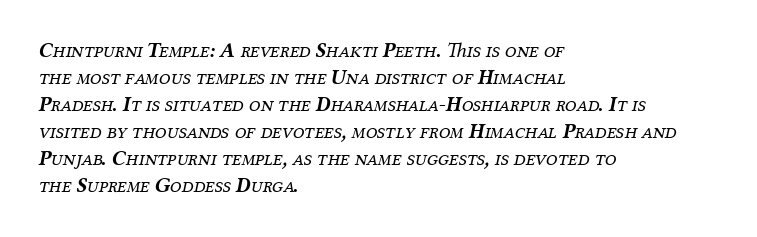
Q: Is the text bold? A: No.
Q: Is the text italic (slanted)? A: Yes, it leans right by about 12 degrees.
Q: Is the text underlined? A: No.
Q: How is the paragraph aligned? A: Left-aligned.
Q: Is the spacing between letters normal or unusually wide? A: Normal.
Q: Is the spacing between lines tight, normal or loose? A: Normal.
